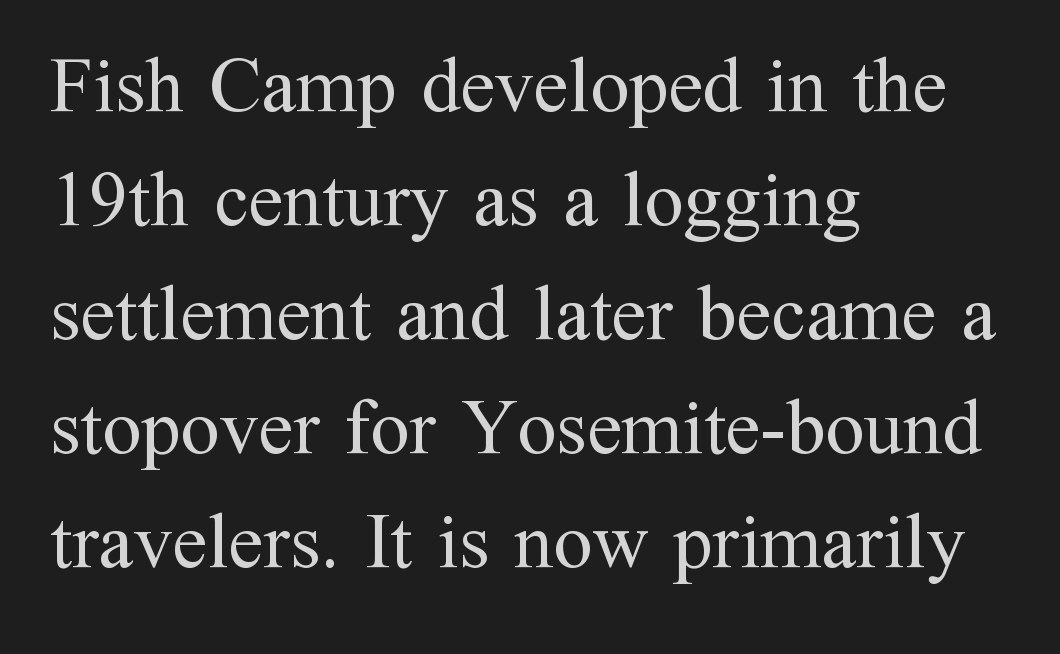
The image shows 78 px regular-weight serif type, upright; set left-aligned, normal line spacing (1.46x), normal letter spacing, not underlined; medium stroke contrast and a medium x-height.
